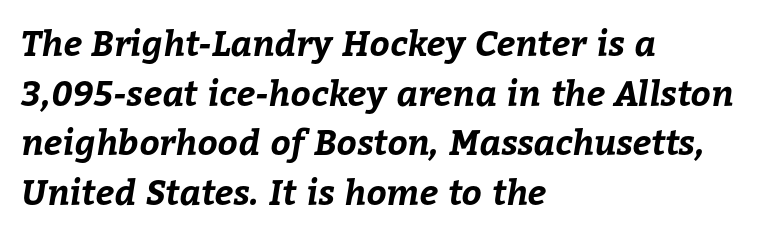
These lines carry a lot of weight — the face is fully bold. Note the varied advance widths — an 'i' is clearly narrower than an 'm'. A bare baseline throughout the passage. The letterforms sit shoulder to shoulder at normal distance. Layout note: lines flush left.
